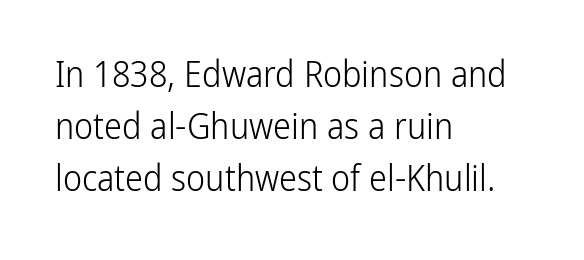
The letters advance in unequal steps, a hallmark of proportional type. Tracking value appears to be zero — textbook default spacing. Do the letters lean? They stand straight. Plain, unruled lines of type. Where is the straight margin? On the left.
